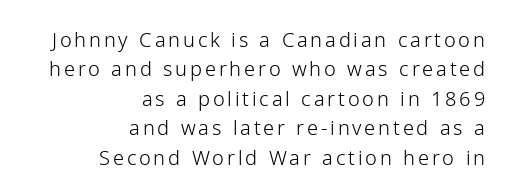
Plain, unruled lines of type. If you measured baseline to baseline, you'd find a middling distance. The passage shown is not bold in any degree. The passage is arranged like a letterhead date or caption credit — flush right.
